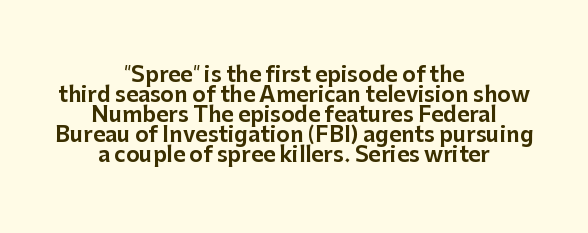
The image shows 21 px text type, upright; set centered, tight line spacing (0.95x), normal letter spacing, not underlined.
